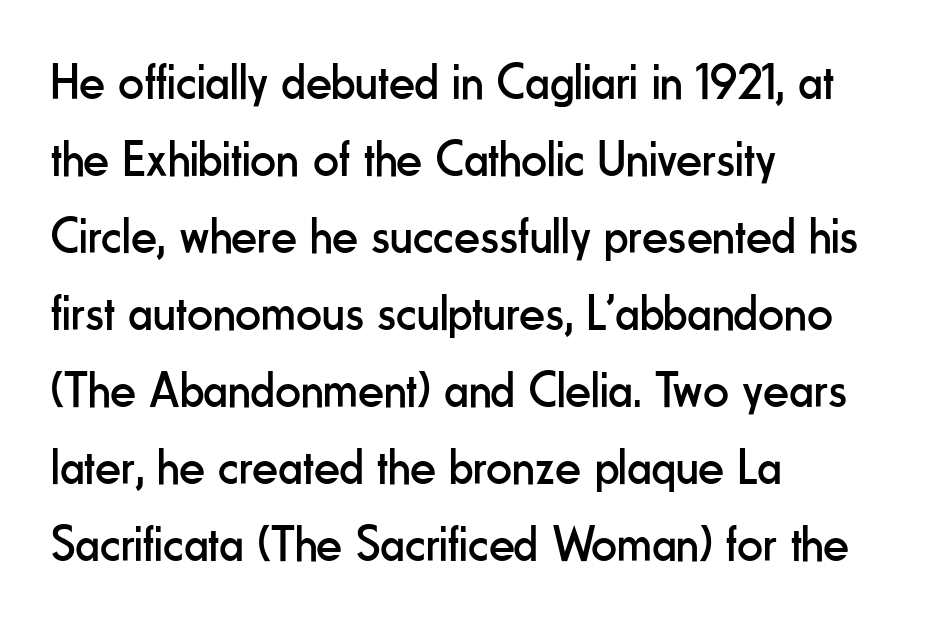
Stroke terminals: plain, sans-serif. A normal amount of white space separates one row of letters from the next. A roman cut, with each character standing at attention. Nothing heavy about these letters — not bold at all. Descenders hang freely into open space. Looks like regular typesetting: each glyph gets only the width it needs.
